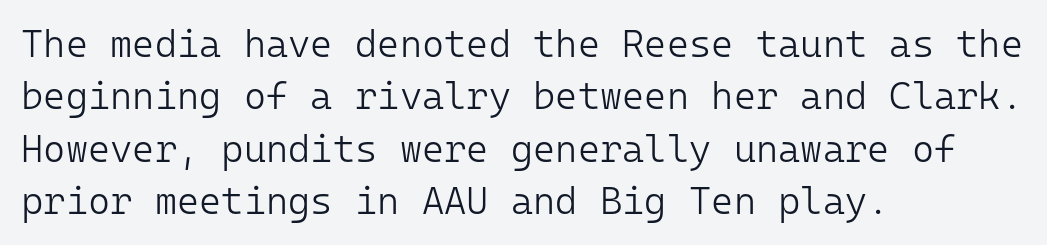
{"serif": "no", "italic": "no", "bold": "no", "weight": "light", "width": "normal", "stroke_contrast": "low", "x_height": "medium", "monospaced": "yes", "underline": "no", "align": "left", "line_spacing": "normal", "line_spacing_ratio": 1.38, "letter_spacing": "normal", "letter_spacing_em": 0.0, "glyph_px": 38}
